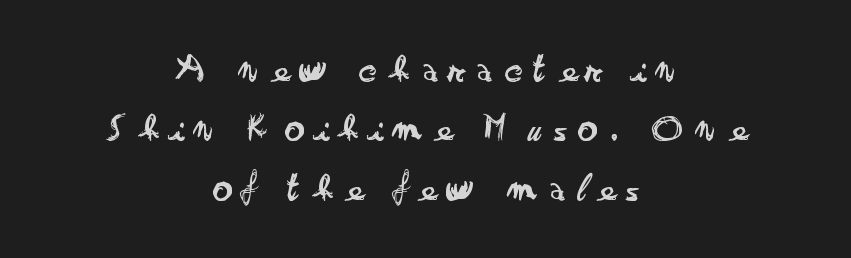
Q: Is the text bold? A: No.
Q: Is the text italic (slanted)? A: No, it is upright.
Q: Is the typeface a serif or a sans-serif typeface? A: Sans-serif.
Q: Is the text underlined? A: No.
Q: How is the paragraph aligned? A: Centered.
Q: Is the spacing between letters normal or unusually wide? A: Unusually wide.
Q: Is the spacing between lines tight, normal or loose? A: Normal.
Q: Width (condensed, normal, or wide)? A: Wide.
Q: Stroke contrast? A: Low.
Q: x-height? A: Small.
Q: Monospaced? A: No.
